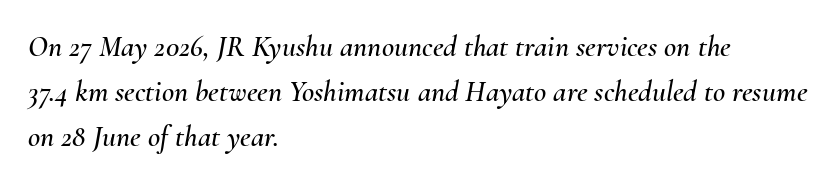
The image shows 30 px text type, italic (leaning right); set left-aligned, normal line spacing (1.5x), normal letter spacing, not underlined; medium stroke contrast and a small x-height.
